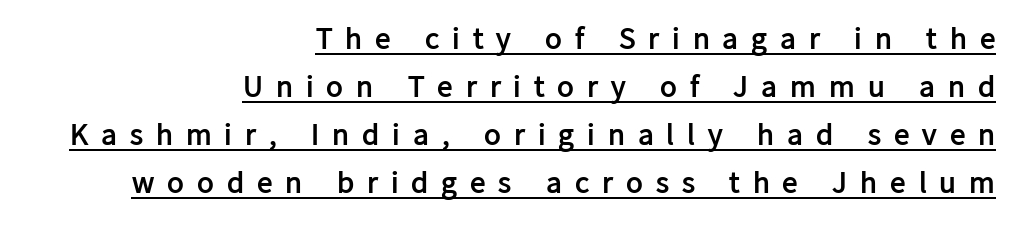
The image shows 31 px semibold sans-serif type, upright; set right-aligned, normal line spacing (1.55x), unusually wide letter spacing (+0.42 em), underlined; low stroke contrast and a medium x-height.
